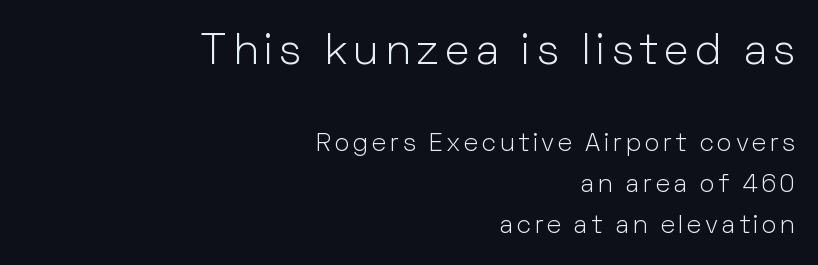
{"serif": "no", "italic": "no", "bold": "no", "weight": "light", "width": "normal", "stroke_contrast": "low", "x_height": "medium", "monospaced": "no", "underline": "no", "align": "right", "line_spacing": "normal", "line_spacing_ratio": 1.63, "larger_block": "first", "size_ratio": 1.72, "glyph_px": 43}
